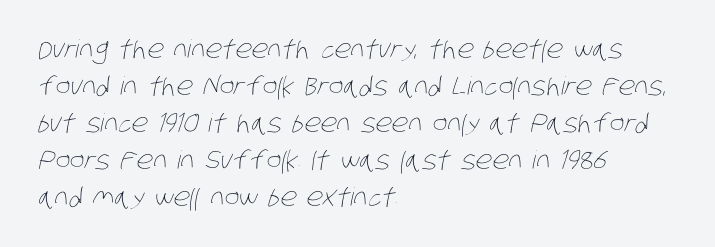
The image shows 25 px text type; set left-aligned, normal line spacing (1.48x), normal letter spacing, not underlined.
